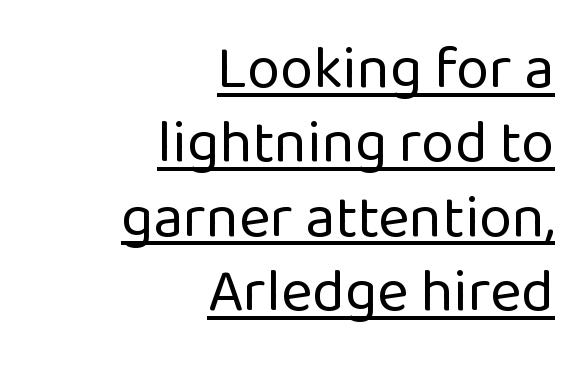
{"serif": "no", "italic": "no", "bold": "no", "weight": "regular", "width": "normal", "stroke_contrast": "low", "x_height": "medium", "monospaced": "no", "underline": "yes", "align": "right", "line_spacing_ratio": 1.24, "letter_spacing": "normal", "letter_spacing_em": 0.0, "glyph_px": 60}
